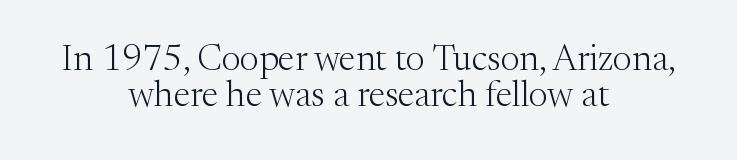
The compositor balanced each line on the midline. The typesetting does not lean heavy: it is not bold. The font's upright variant was chosen for this text. Serifs: yes, visible at the terminals of the letterforms.
